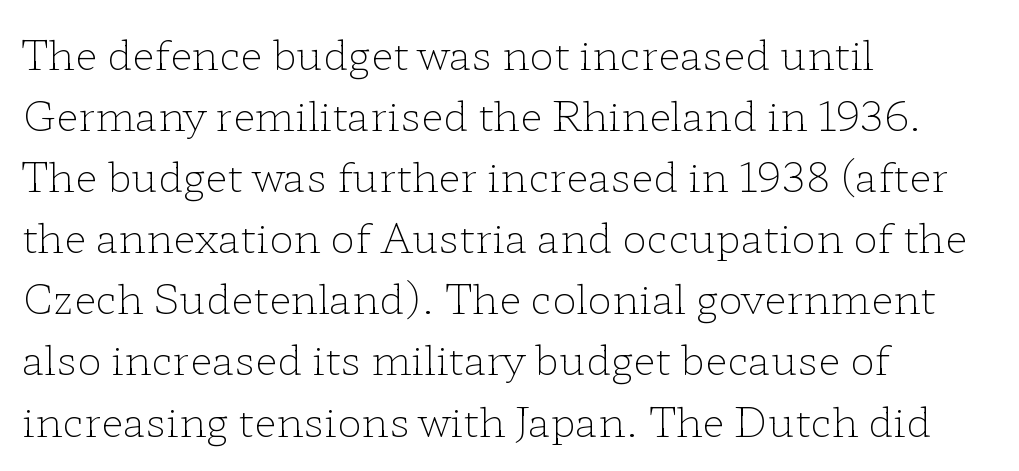
{"serif": "yes", "italic": "no", "bold": "no", "weight": "light", "width": "wide", "stroke_contrast": "low", "x_height": "medium", "monospaced": "no", "underline": "no", "align": "left", "line_spacing": "normal", "line_spacing_ratio": 1.49, "letter_spacing": "normal", "letter_spacing_em": 0.0, "glyph_px": 41}
